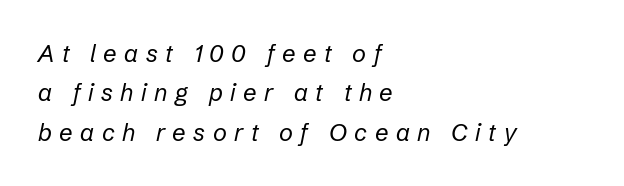
Any mark beneath the type? The region is blank. In terms of letterspacing, this is a distinctly airy, spread setting. The paragraph shown leans on its left margin. Honestly, the row spacing looks completely unremarkable. Is the type slanted? Yes — the strokes lean at a clear angle.
